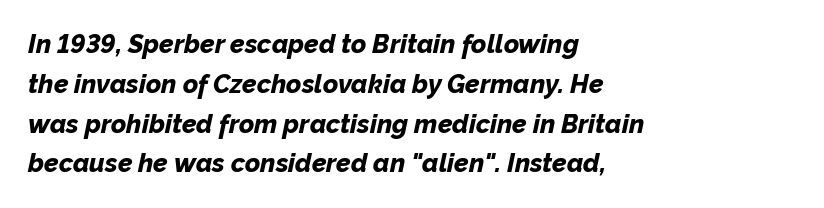
The image shows 26 px bold type, italic (leaning right); set left-aligned, normal line spacing (1.53x), normal letter spacing, not underlined.
